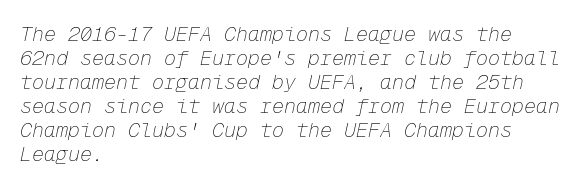
{"italic": "yes", "lean": "right", "slant_degrees": 12, "bold": "no", "underline": "no", "align": "left", "line_spacing_ratio": 1.2, "letter_spacing": "normal", "letter_spacing_em": 0.0, "glyph_px": 20}
